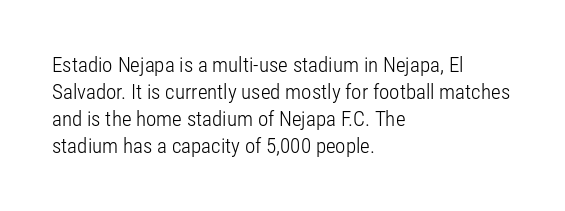
These lines keep a tight, regular rhythm from letter to letter. The rows are spaced the way most documents space them. Nothing heavy about these letters — not bold at all. A roman cut, with each character standing at attention. Check under the words: just untouched page. All the whitespace from short lines collects on the right.
